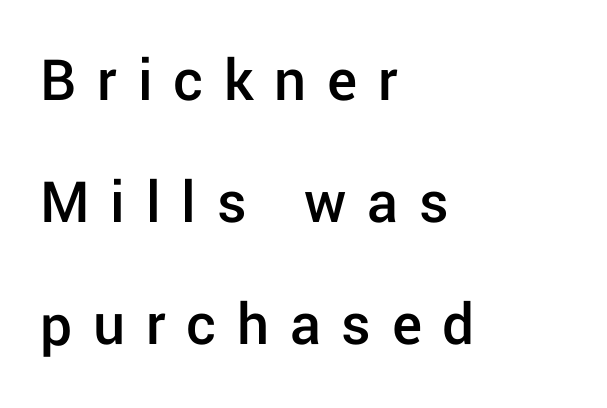
The image shows 63 px semibold sans-serif type, upright; set left-aligned, loose line spacing (1.94x), unusually wide letter spacing (+0.33 em), not underlined; low stroke contrast and a medium x-height.
